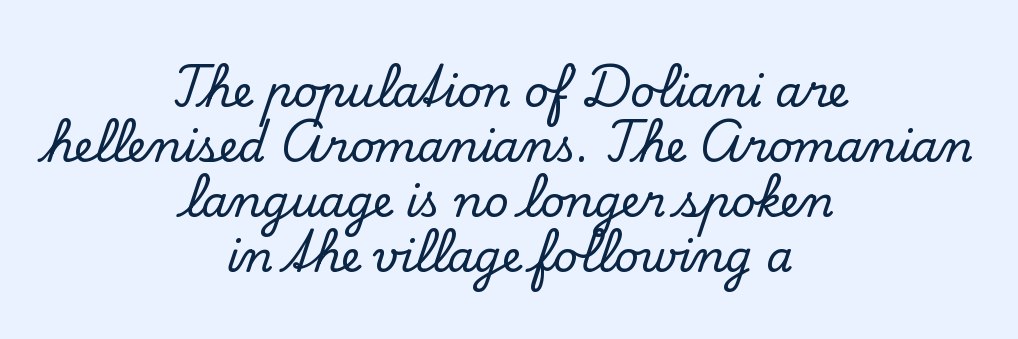
These lines are rendered in a variable-pitch font. The paragraph shown floats in the horizontal middle. Honestly, the letter spacing is just normal — you wouldn't notice it.
